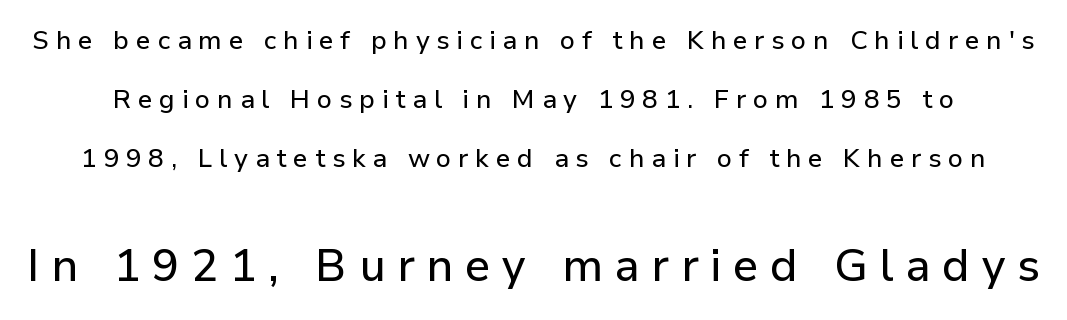
Descenders are the only things crossing below the line. Top chunk: small. Bottom chunk: large. Note the varied advance widths — an 'i' is clearly narrower than an 'm'. Students, note that the glyphs here are deliberately spaced far apart.
